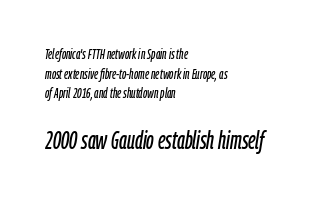
The image shows 25 px text type, italic (leaning right); set left-aligned, normal line spacing (1.4x), normal letter spacing, not underlined; the second (bottom) block is 1.79x larger.
